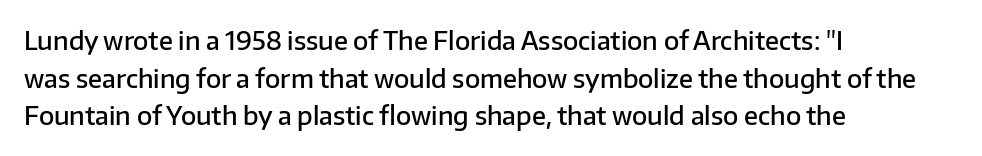
The foot of each line stays bare and open. Horizontal bands of white between lines are of average thickness. A fair bit of extra ink — the face is semibold, not bold. Where is the straight margin? On the left.
